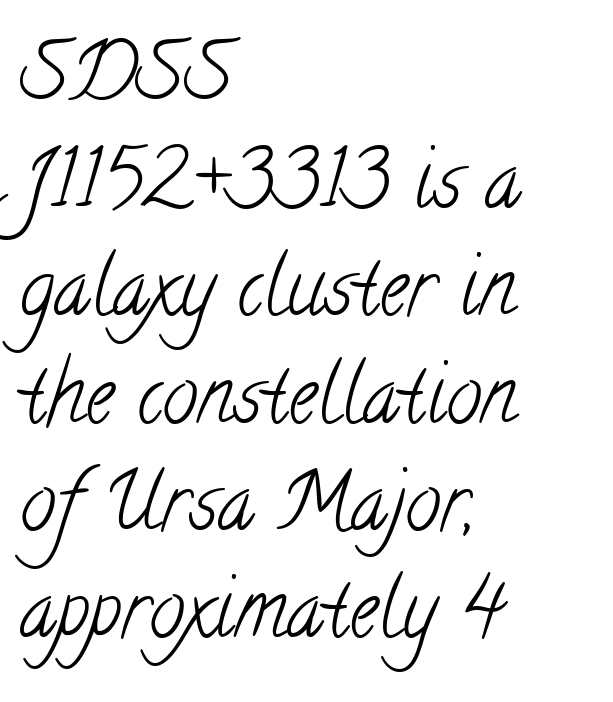
The image shows 80 px light, condensed serif type; set left-aligned, normal line spacing (1.34x), normal letter spacing, not underlined; low stroke contrast and a small x-height.
